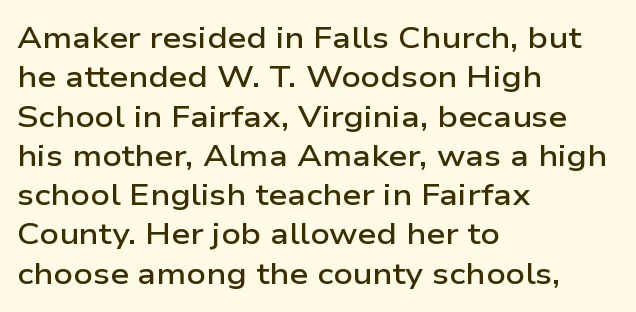
Q: Is the text bold? A: Semi-bold.
Q: Is the text italic (slanted)? A: No, it is upright.
Q: Is the typeface a serif or a sans-serif typeface? A: Sans-serif.
Q: Is the text underlined? A: No.
Q: How is the paragraph aligned? A: Left-aligned.
Q: Is the spacing between letters normal or unusually wide? A: Normal.
Q: Is the spacing between lines tight, normal or loose? A: Normal.
Q: Width (condensed, normal, or wide)? A: Wide.
Q: Stroke contrast? A: Low.
Q: x-height? A: Medium.
Q: Monospaced? A: No.
